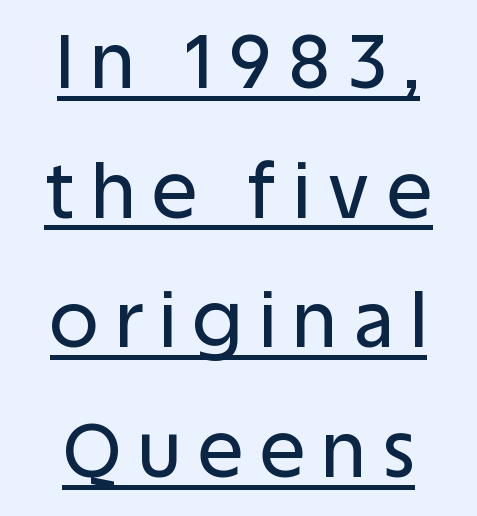
{"serif": "no", "italic": "no", "width": "normal", "stroke_contrast": "low", "x_height": "large", "monospaced": "no", "underline": "yes", "align": "center", "line_spacing_ratio": 1.73, "letter_spacing": "wide", "letter_spacing_em": 0.23, "glyph_px": 75}
